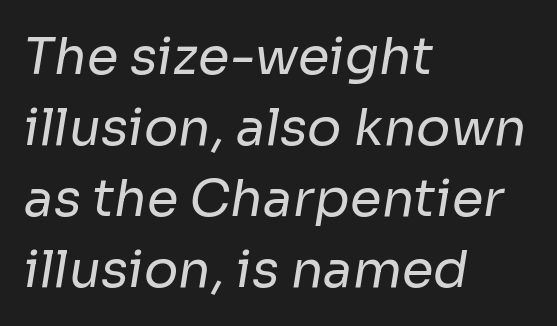
Q: Is the text bold? A: No.
Q: Is the typeface a serif or a sans-serif typeface? A: Sans-serif.
Q: Is the text underlined? A: No.
Q: How is the paragraph aligned? A: Left-aligned.
Q: Is the spacing between letters normal or unusually wide? A: Normal.
Q: Is the spacing between lines tight, normal or loose? A: Normal.
Q: Width (condensed, normal, or wide)? A: Normal.
Q: Stroke contrast? A: Low.
Q: x-height? A: Medium.
Q: Monospaced? A: No.
